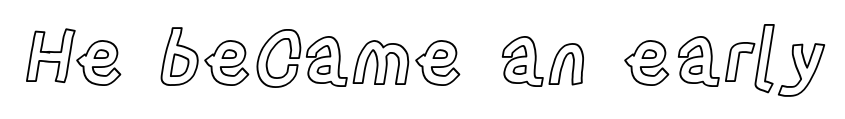
The image shows 74 px condensed type; set normal letter spacing, not underlined; a large x-height.
